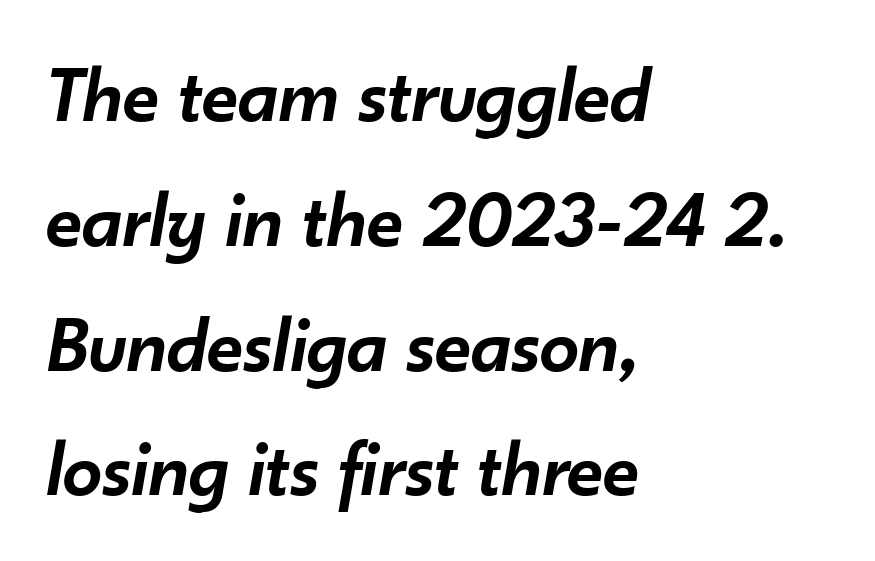
The compositor pushed each line to the left boundary. Spacing between characters is what you'd get straight out of the box. This sample has the flowing, uneven cadence of proportional lettering. I'd describe the lettering as semibold — firm but not a full bold.
